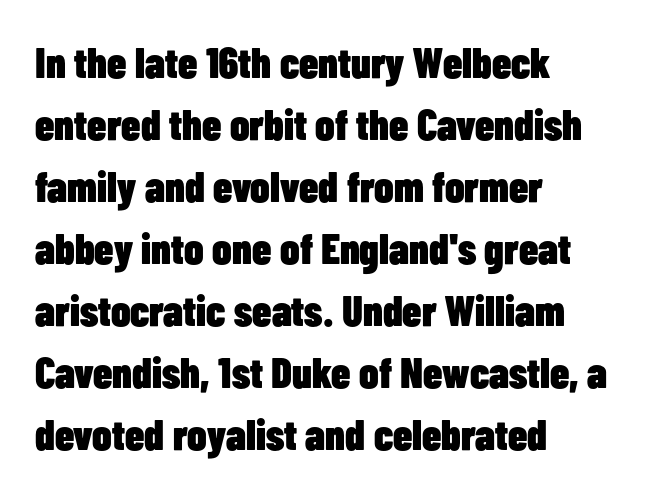
The image shows 43 px heavy, condensed sans-serif type, upright; set left-aligned, normal line spacing (1.44x), normal letter spacing, not underlined; low stroke contrast and a medium x-height.
